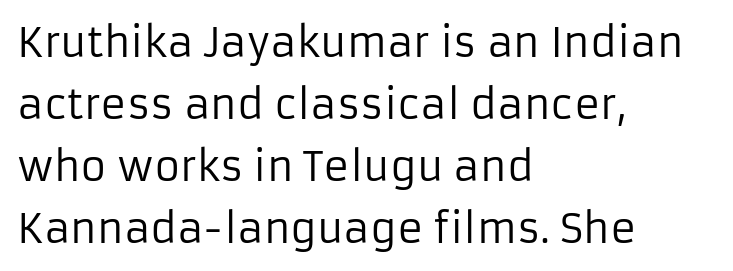
Here the glyphs are tracked normally, forming tight word shapes. You could not count columns in this text — the font is proportionally spaced. The letters look calm and open, with moderate or lighter stems. Plain, unruled lines of type. This block has exactly the height ordinary leading produces. Teacher's note: observe the even left margin — that is flush-left alignment.
